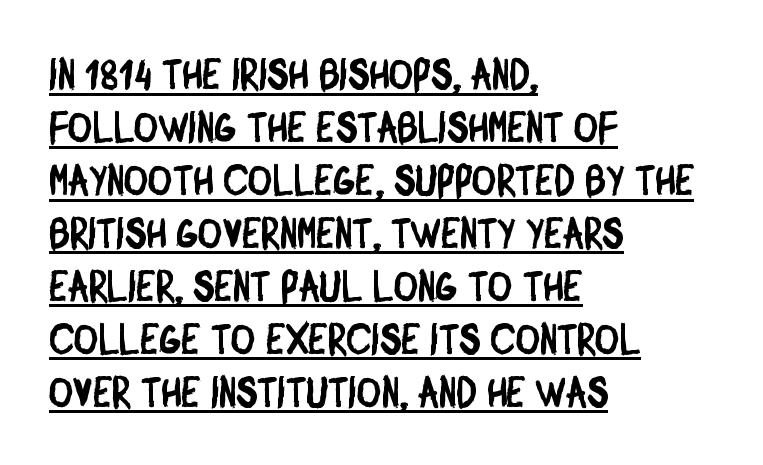
Nothing sits at the stroke ends, so this counts as sans-serif. A student would call this left alignment; a typographer would say flush left, rag right. Somebody hit Ctrl+U on this one — the words are underlined. Compared with typical body copy, the letter spacing here is the same. Is this a fixed-width face? No — the glyphs have proportional, varying widths.
